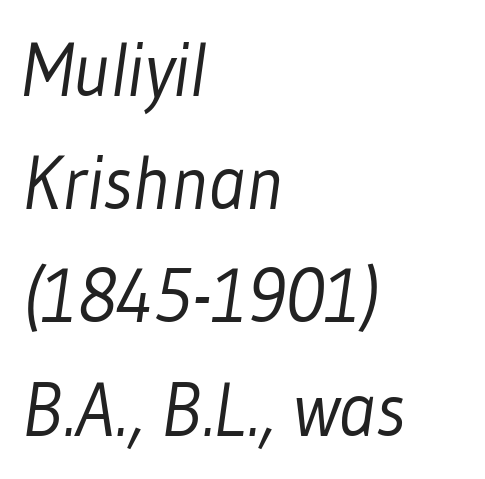
{"serif": "no", "bold": "no", "weight": "light", "width": "condensed", "stroke_contrast": "low", "x_height": "medium", "monospaced": "no", "underline": "no", "align": "left", "line_spacing": "normal", "line_spacing_ratio": 1.49, "letter_spacing": "normal", "letter_spacing_em": 0.0, "glyph_px": 76}
